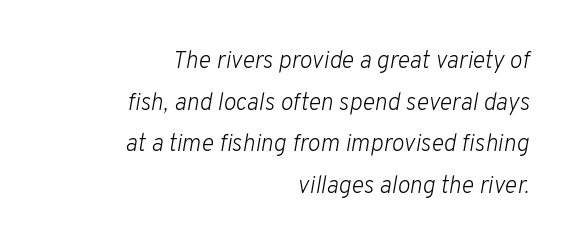
Q: Is the text bold? A: No.
Q: Is the text italic (slanted)? A: Yes, it leans right by about 10 degrees.
Q: Is the text underlined? A: No.
Q: How is the paragraph aligned? A: Right-aligned.
Q: Is the spacing between letters normal or unusually wide? A: Normal.
